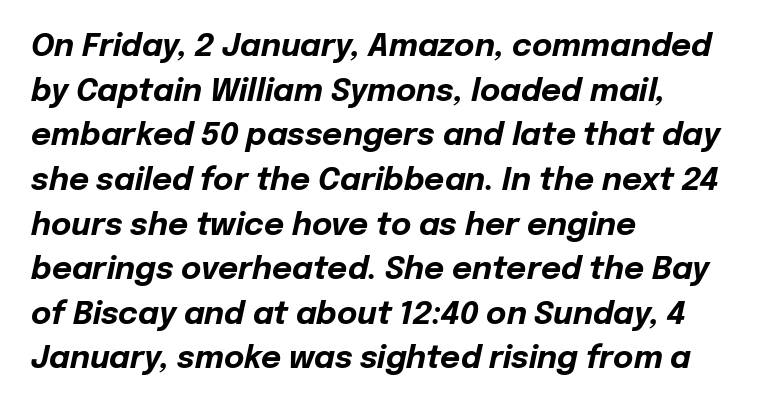
Honestly, there is no underline to notice here at all. Designer's note — italics engaged. Is this a fixed-width face? No — the glyphs have proportional, varying widths. Inter-character spacing is left at the font's built-in metrics. The ragged edge is on the right, which tells us the setting is flush left.
